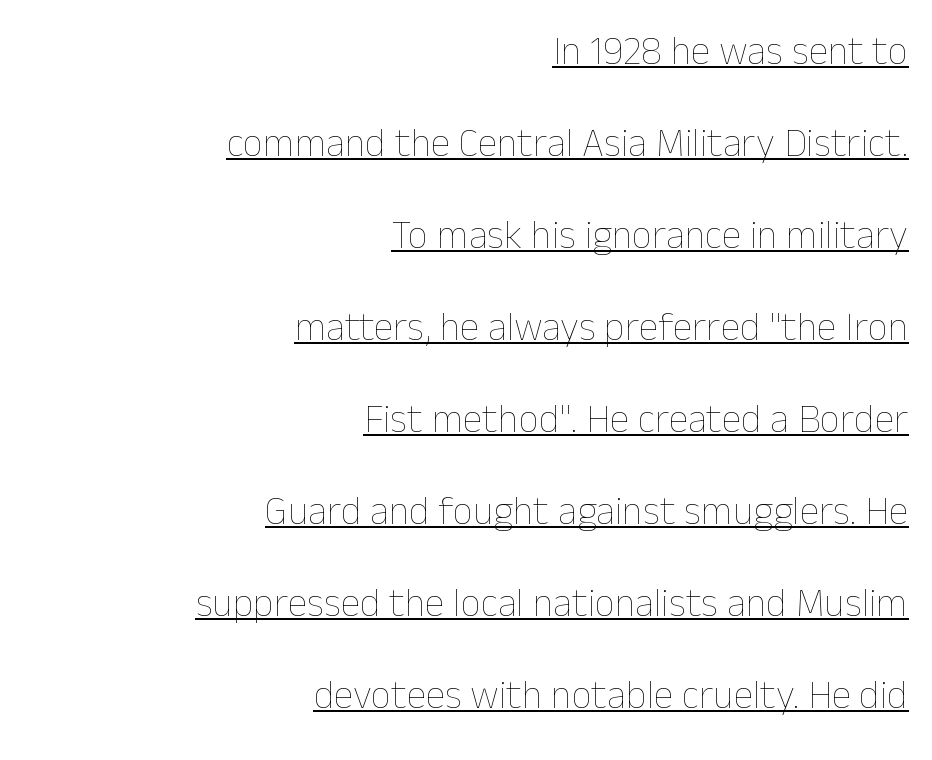
No italicization has been applied; the sample stays upright. Students, note that the glyphs here touch the page at normal intervals. The rag falls on the left side of this text block. Weight: in the light-to-regular range. Interline gaps are noticeably wide in this sample. Students, observe the line beneath the letters — that is underlining.
